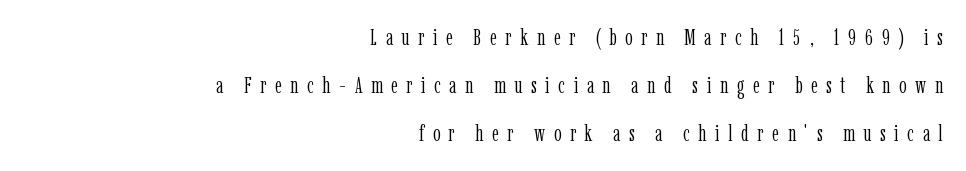
The image shows 23 px text type, upright; set right-aligned, loose line spacing (2.09x), unusually wide letter spacing (+0.37 em), not underlined.
